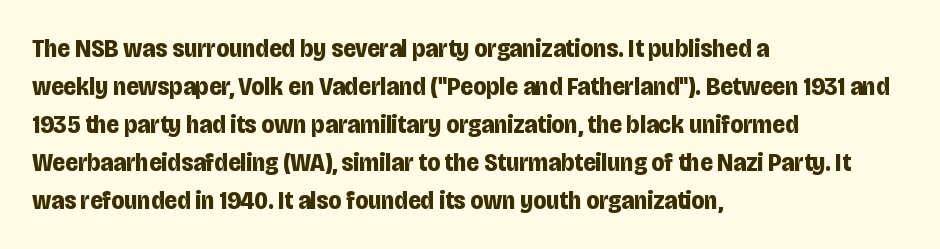
Q: Is the text bold? A: Yes.
Q: Is the text italic (slanted)? A: No, it is upright.
Q: Is the text underlined? A: No.
Q: How is the paragraph aligned? A: Left-aligned.
Q: Is the spacing between letters normal or unusually wide? A: Normal.
Q: Is the spacing between lines tight, normal or loose? A: Normal.
